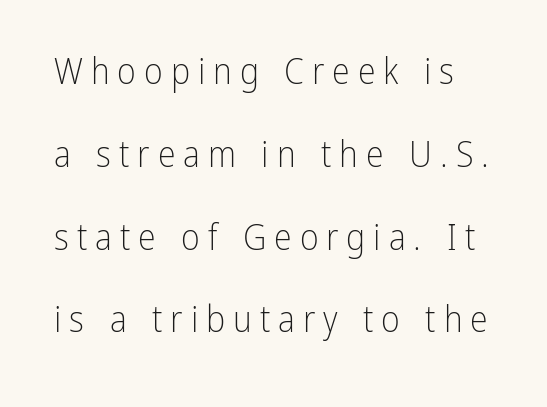
Widely set lines give the paragraph a tall, airy silhouette. Unlike a traditional serif, this face leaves its strokes unadorned. Weight: regular or lighter. Here the glyphs are tracked loosely, breaking word shapes into spaced letters. You could not count columns in this text — the font is proportionally spaced. Honestly, there is no underline to notice here at all.
